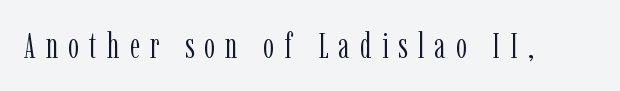
Each letter keeps its own natural width here, so spacing adapts to shape. Stroke thickness stays within the range of a standard reading face or lighter. Bare-footed words on every line. Designer's note — italics off, roman on. The rendering shows small feet on the letterforms — a serif design.
